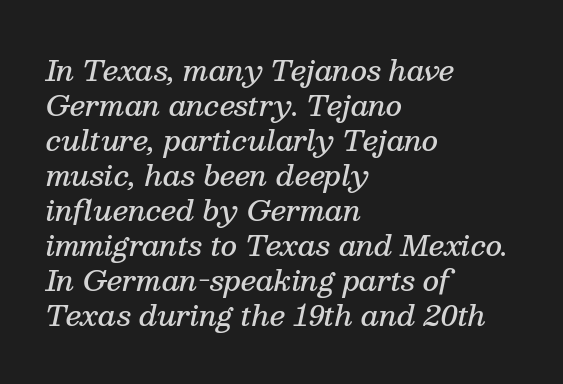
{"serif": "yes", "italic": "yes", "lean": "right", "slant_degrees": 13, "bold": "semi", "weight": "semibold", "width": "normal", "stroke_contrast": "medium", "x_height": "medium", "monospaced": "no", "underline": "no", "align": "left", "line_spacing": "normal", "line_spacing_ratio": 1.25, "letter_spacing": "normal", "letter_spacing_em": 0.0, "glyph_px": 28}
